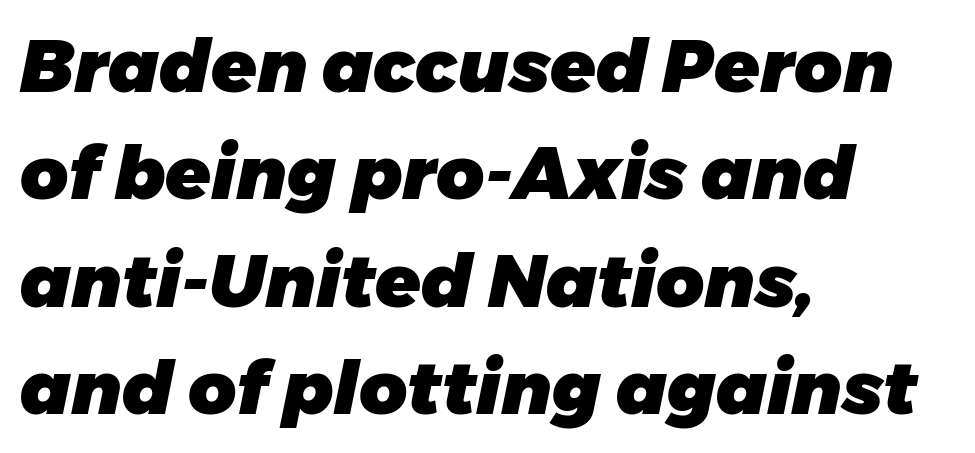
These words are printed bold, with thick strokes throughout. The passage shown stacks its lines at a standard gap. Is the block centered? No — it sits flush against the left margin. Does the lettering tilt? It does — this is italic. Spacing verdict: proportional, widths tailored to each character.
